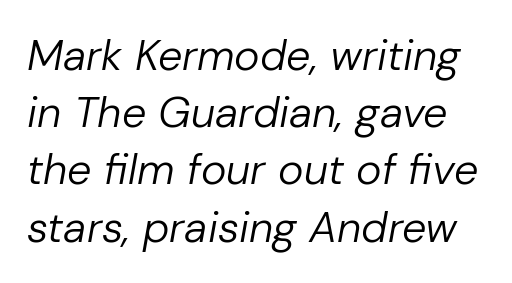
The face used here is proportionally spaced, like ordinary book or web type. The area under the type is left untouched. The passage shown stacks its lines at a standard gap. Nobody touched the tracking dial on this one. The weight tops out at a normal text grade.
